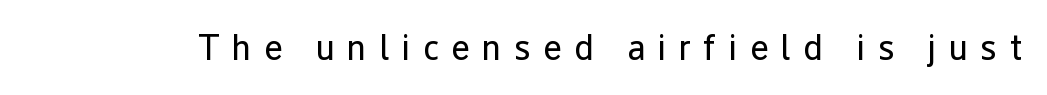
{"serif": "no", "italic": "no", "bold": "no", "weight": "regular", "width": "normal", "stroke_contrast": "low", "x_height": "medium", "monospaced": "no", "underline": "no", "letter_spacing": "wide", "letter_spacing_em": 0.34, "glyph_px": 36}
